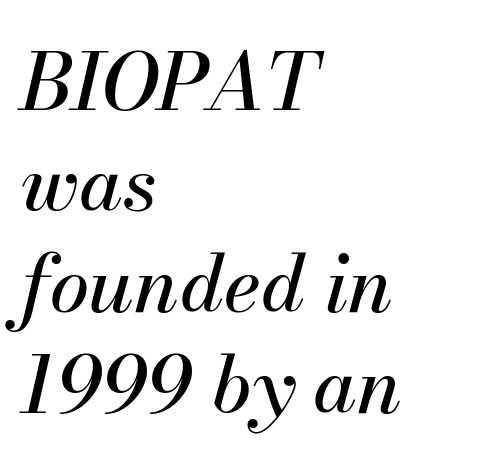
Q: Is the text italic (slanted)? A: Yes, it leans right by about 13 degrees.
Q: Is the text underlined? A: No.
Q: How is the paragraph aligned? A: Left-aligned.
Q: Is the spacing between letters normal or unusually wide? A: Normal.
Q: Is the spacing between lines tight, normal or loose? A: Normal.
Q: Width (condensed, normal, or wide)? A: Normal.
Q: Stroke contrast? A: Medium.
Q: x-height? A: Small.
Q: Monospaced? A: No.
